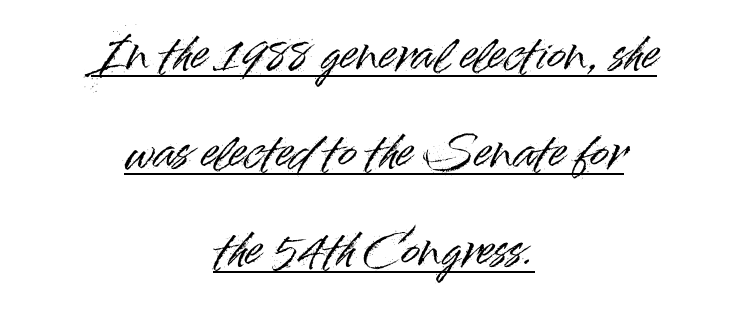
The rendering keeps characters at their native spacing. Do the characters align in a grid? No, the font is proportional. Underlining? Definitely there. Both edges are ragged and mirror each other, which tells us the setting is centered.
